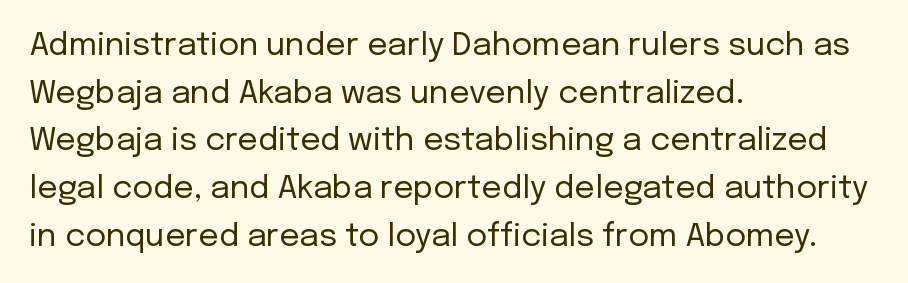
{"serif": "no", "italic": "no", "bold": "no", "weight": "regular", "width": "normal", "stroke_contrast": "low", "x_height": "medium", "monospaced": "no", "underline": "no", "align": "left", "line_spacing": "normal", "line_spacing_ratio": 1.49, "letter_spacing": "normal", "letter_spacing_em": 0.0, "glyph_px": 32}
